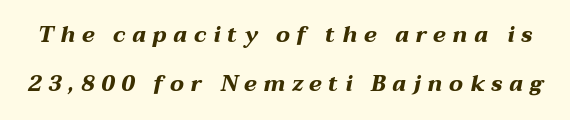
The image shows 22 px bold type, italic (leaning right); set loose line spacing (2.23x), unusually wide letter spacing (+0.3 em), not underlined.
